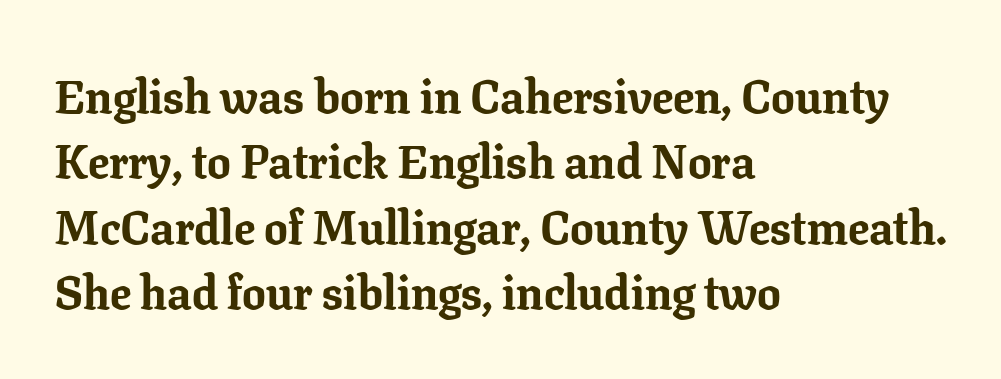
The image shows 47 px bold serif type, upright; set left-aligned, normal line spacing (1.39x), normal letter spacing, not underlined; low stroke contrast and a medium x-height.
